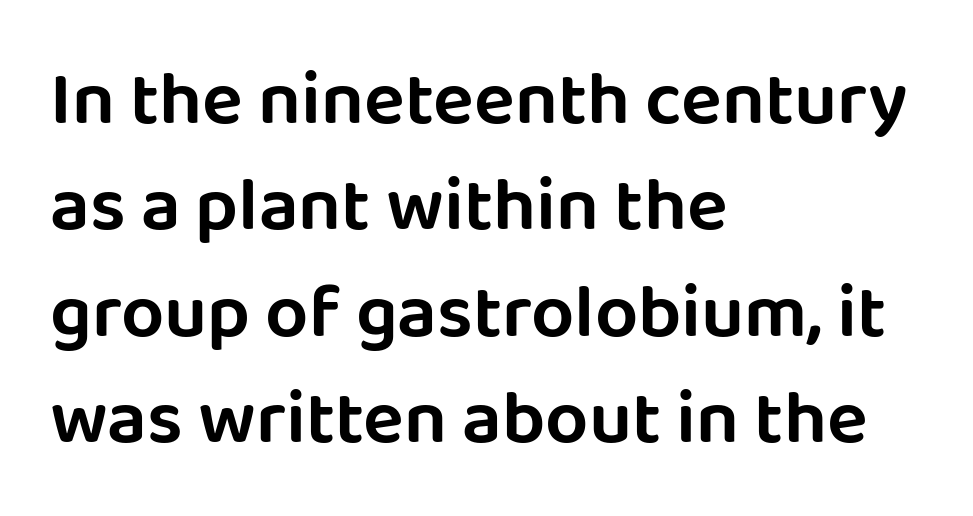
{"serif": "no", "italic": "no", "width": "normal", "stroke_contrast": "low", "x_height": "large", "monospaced": "no", "underline": "no", "align": "left", "line_spacing": "normal", "line_spacing_ratio": 1.4, "letter_spacing": "normal", "letter_spacing_em": 0.0, "glyph_px": 76}
